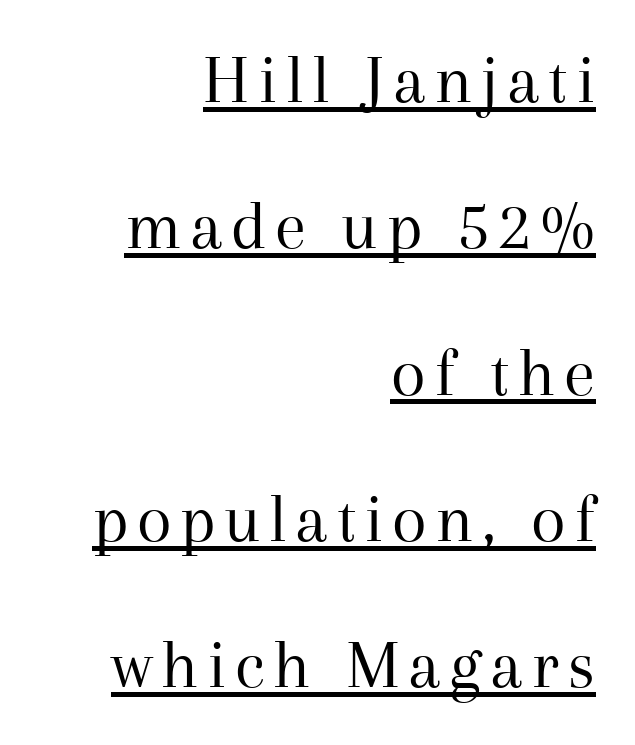
The image shows 71 px regular-weight serif type, upright; set right-aligned, loose line spacing (2.06x), underlined; medium stroke contrast and a medium x-height.
